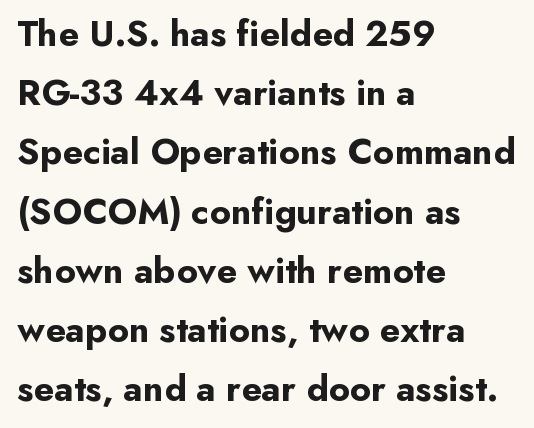
{"serif": "no", "italic": "no", "bold": "yes", "weight": "bold", "width": "normal", "stroke_contrast": "low", "x_height": "small", "monospaced": "no", "underline": "no", "align": "left", "line_spacing": "normal", "line_spacing_ratio": 1.6, "letter_spacing": "normal", "letter_spacing_em": 0.0, "glyph_px": 37}
